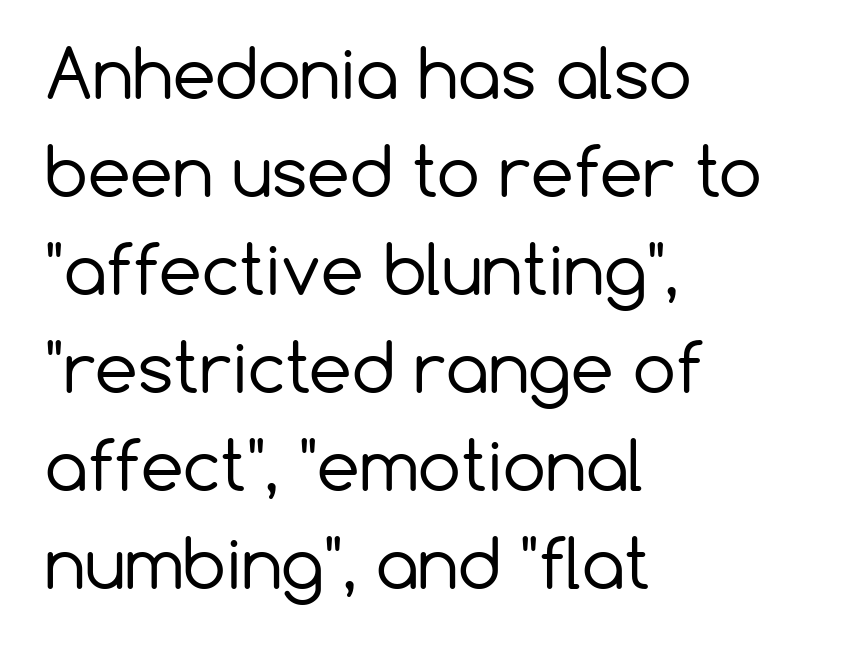
Q: Is the text bold? A: No.
Q: Is the text italic (slanted)? A: No, it is upright.
Q: Is the typeface a serif or a sans-serif typeface? A: Sans-serif.
Q: Is the text underlined? A: No.
Q: How is the paragraph aligned? A: Left-aligned.
Q: Is the spacing between letters normal or unusually wide? A: Normal.
Q: Is the spacing between lines tight, normal or loose? A: Normal.
Q: Width (condensed, normal, or wide)? A: Normal.
Q: Stroke contrast? A: Low.
Q: x-height? A: Medium.
Q: Monospaced? A: No.
